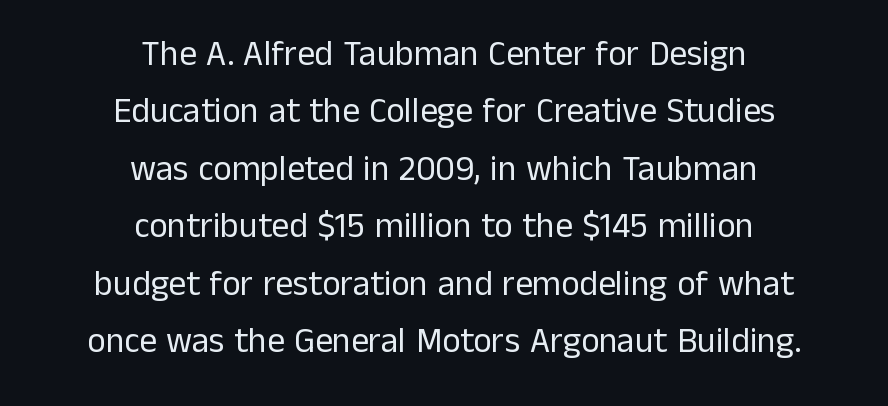
Spacing verdict: proportional, widths tailored to each character. A typesetter would call this leading conventional body-copy spacing. The specimen omits any rule beneath the text block's lines. Characters follow at the spacing the type designer built in. Does the type have serifs? No, each stem ends abruptly. Stroke mass is kept to a normal reading level or below.
